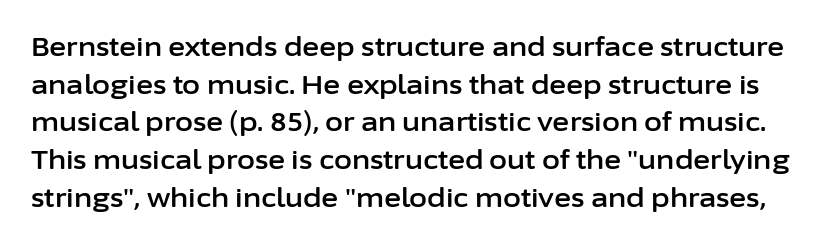
Q: Is the text italic (slanted)? A: No, it is upright.
Q: Is the text underlined? A: No.
Q: Is the spacing between letters normal or unusually wide? A: Normal.
Q: Is the spacing between lines tight, normal or loose? A: Normal.
